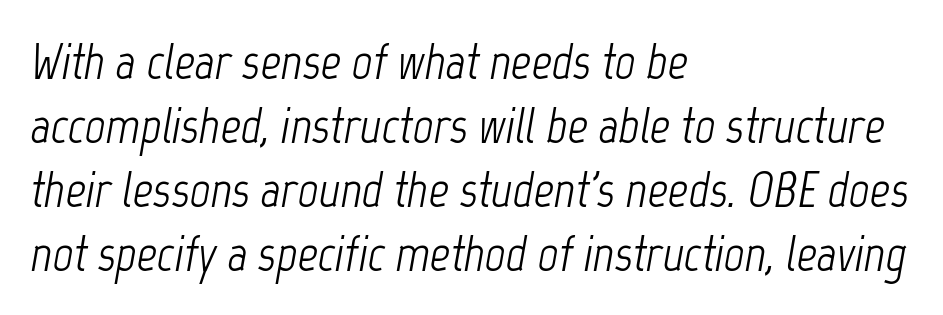
The image shows 50 px light, condensed type, italic (leaning right); set left-aligned, normal line spacing (1.28x), normal letter spacing, not underlined; low stroke contrast and a medium x-height.
